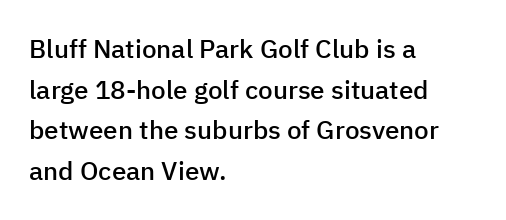
Compared with an ordinary text face, these strokes are moderately heavier — a semibold. Rendered with straight, roman letterforms. Beneath every word, the page is bare. Vertical spacing — default. What stands out about the letter spacing? Nothing — it is the standard amount.
